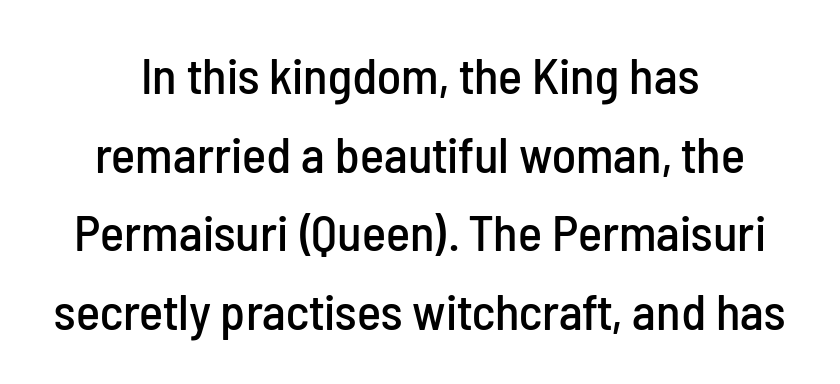
Q: Is the text italic (slanted)? A: No, it is upright.
Q: Is the typeface a serif or a sans-serif typeface? A: Sans-serif.
Q: Is the text underlined? A: No.
Q: How is the paragraph aligned? A: Centered.
Q: Is the spacing between letters normal or unusually wide? A: Normal.
Q: Is the spacing between lines tight, normal or loose? A: Normal.
Q: Width (condensed, normal, or wide)? A: Condensed.
Q: Stroke contrast? A: Low.
Q: x-height? A: Medium.
Q: Monospaced? A: No.
